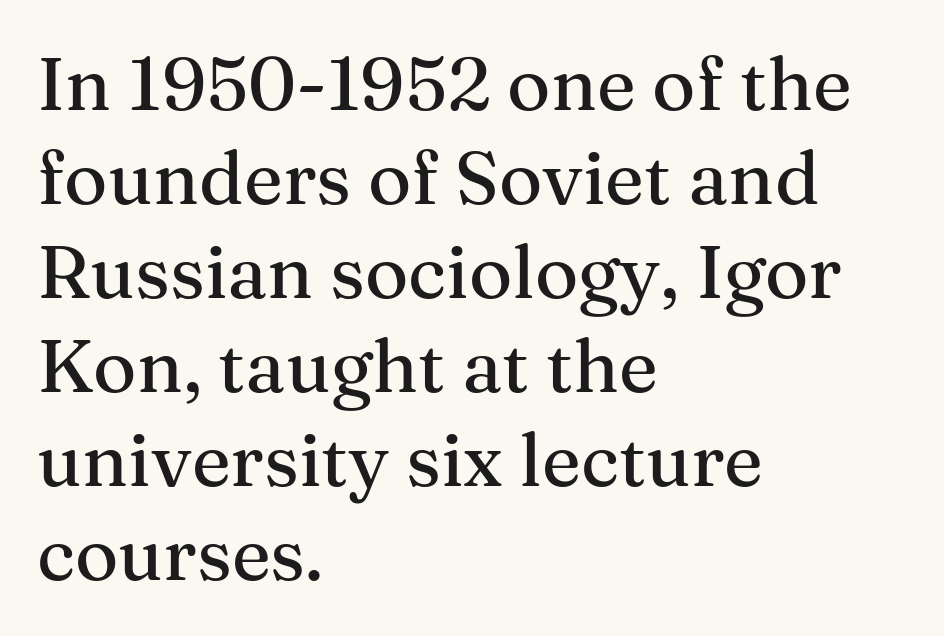
The image shows 74 px serif type, upright; set left-aligned, normal line spacing (1.27x), normal letter spacing, not underlined; medium stroke contrast and a medium x-height.
